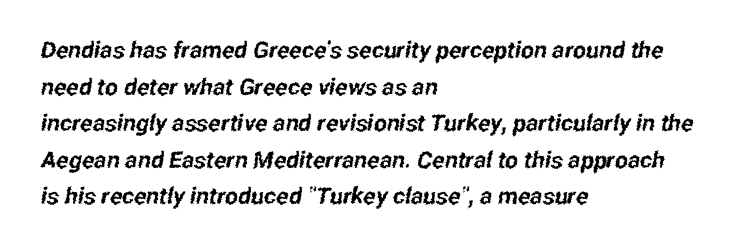
The image shows 23 px text type; set left-aligned, normal line spacing (1.59x), normal letter spacing, not underlined.
